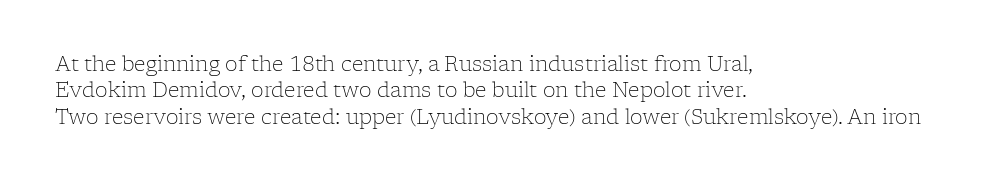
The image shows 20 px text type, upright; set left-aligned, normal line spacing (1.32x), normal letter spacing, not underlined.
